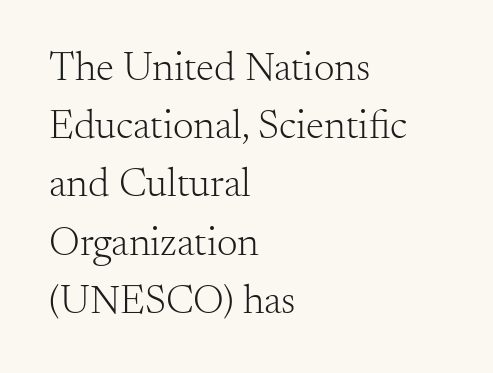
The image shows 41 px light serif type, upright; set left-aligned, normal line spacing (1.42x), normal letter spacing, not underlined; medium stroke contrast and a small x-height.
